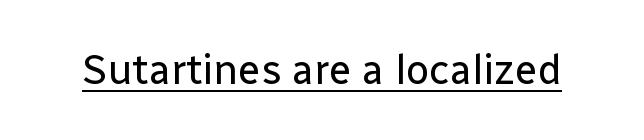
Regarding serifs, this sample does without them. Weight: in the light-to-regular range. The gaps between neighbouring characters are ordinary and unremarkable. The letters stand straight up with perfectly vertical stems. These characters rest on top of a visible drawn line. Here the designer chose a conventional face with non-uniform glyph widths.
